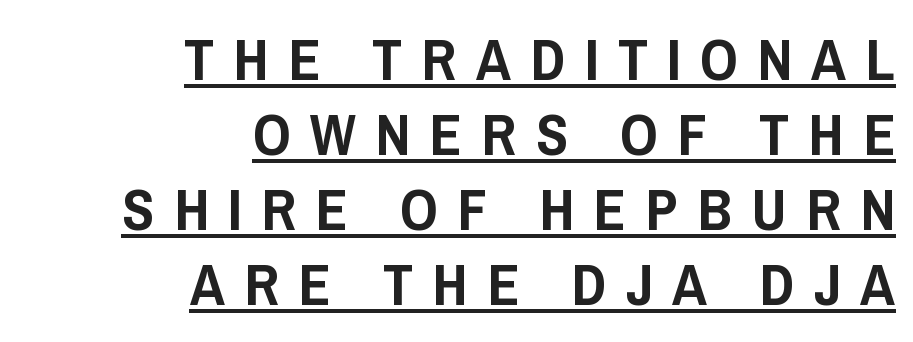
Character widths vary here, with narrow letters taking less room than wide ones. Descenders here cross a horizontal rule under the line. Successive baselines arrive at the customary interval. Is there any slant? The stems are plumb. How are the letters spaced? Widely, with obvious added tracking.
